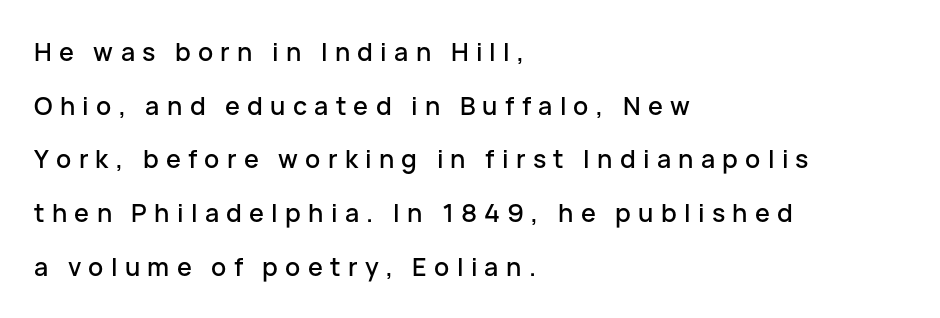
Q: Is the text italic (slanted)? A: No, it is upright.
Q: Is the text underlined? A: No.
Q: How is the paragraph aligned? A: Left-aligned.
Q: Is the spacing between letters normal or unusually wide? A: Unusually wide.
Q: Is the spacing between lines tight, normal or loose? A: Loose.
